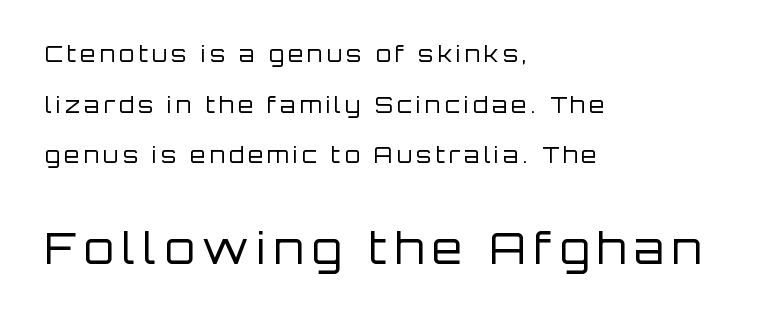
The image shows 43 px regular-weight sans-serif type, upright; set left-aligned, loose line spacing (2.3x), not underlined; the second (bottom) block is 1.95x larger; low stroke contrast and a large x-height.
